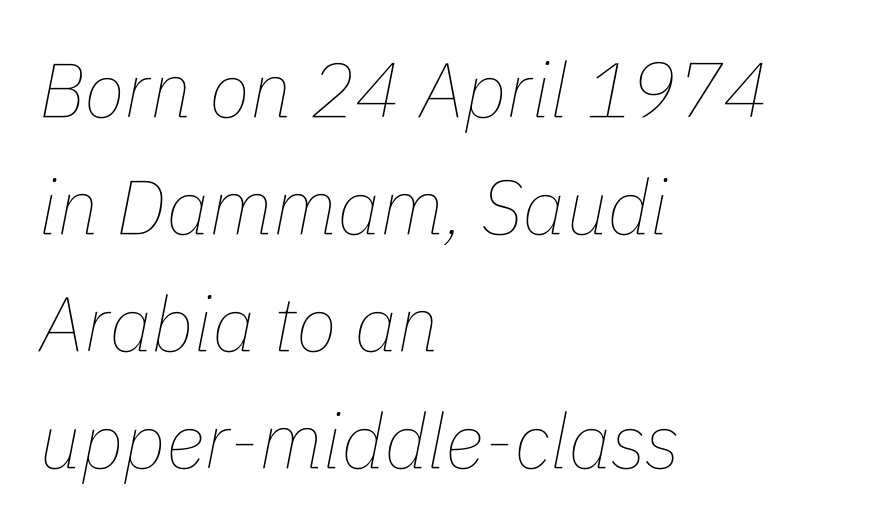
{"italic": "yes", "lean": "right", "slant_degrees": 11, "bold": "no", "weight": "thin", "width": "normal", "stroke_contrast": "low", "x_height": "medium", "monospaced": "no", "underline": "no", "align": "left", "line_spacing": "normal", "line_spacing_ratio": 1.54, "letter_spacing": "normal", "letter_spacing_em": 0.0, "glyph_px": 76}
